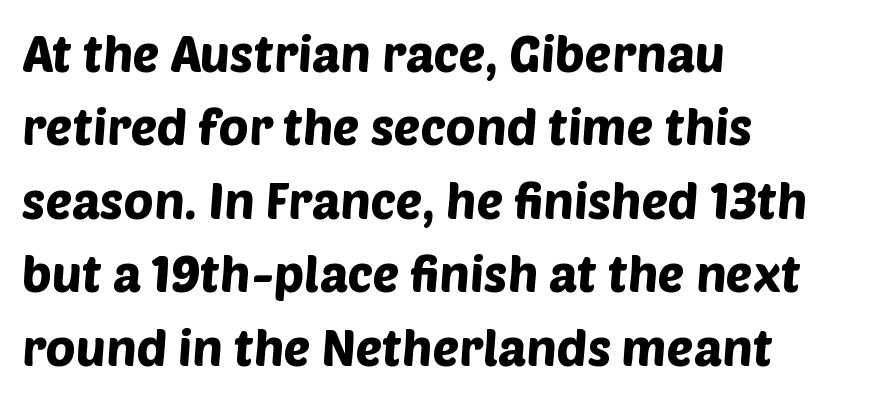
{"serif": "no", "width": "normal", "stroke_contrast": "low", "x_height": "large", "monospaced": "no", "underline": "no", "align": "left", "line_spacing": "normal", "line_spacing_ratio": 1.47, "letter_spacing": "normal", "letter_spacing_em": 0.0, "glyph_px": 50}
